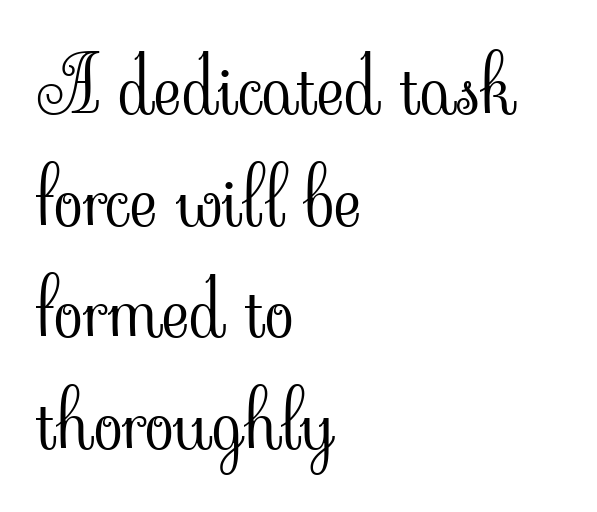
The strip under each line holds only bare page. The letters look calm and open, with moderate or lighter stems. The rows are spaced the way most documents space them. Think of a printed novel: that variable character pitch is what you see here. Each line starts at the same left margin while the right side varies. The typography opts for an upright posture over an oblique one.
